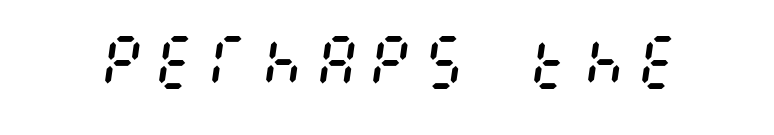
{"italic": "yes", "lean": "right", "slant_degrees": 8, "bold": "no", "weight": "regular", "width": "condensed", "stroke_contrast": "medium", "x_height": "large", "underline": "no", "glyph_px": 59}
